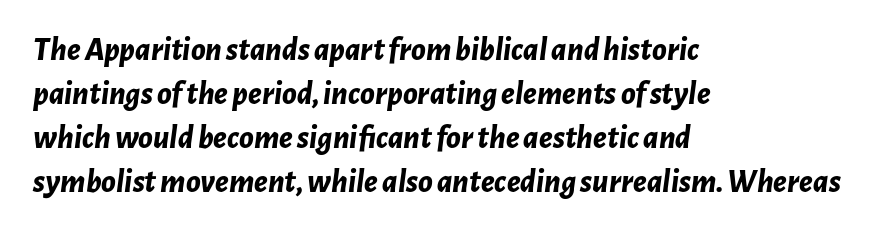
Q: Is the text bold? A: Yes.
Q: Is the text italic (slanted)? A: Yes, it leans right by about 7 degrees.
Q: Is the text underlined? A: No.
Q: How is the paragraph aligned? A: Left-aligned.
Q: Is the spacing between letters normal or unusually wide? A: Normal.
Q: Is the spacing between lines tight, normal or loose? A: Normal.
Q: Width (condensed, normal, or wide)? A: Normal.
Q: Stroke contrast? A: Low.
Q: x-height? A: Medium.
Q: Monospaced? A: No.
